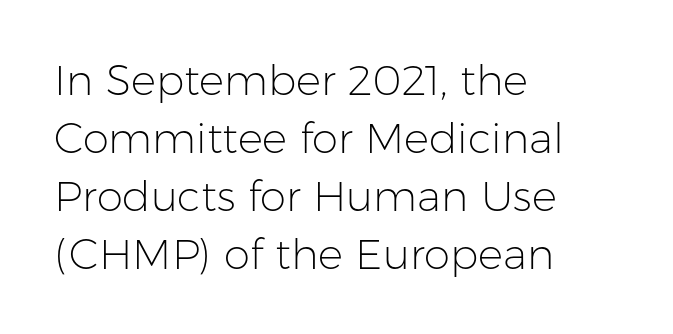
The image shows 42 px light sans-serif type, upright; set left-aligned, normal line spacing (1.38x), normal letter spacing, not underlined; low stroke contrast and a medium x-height.
